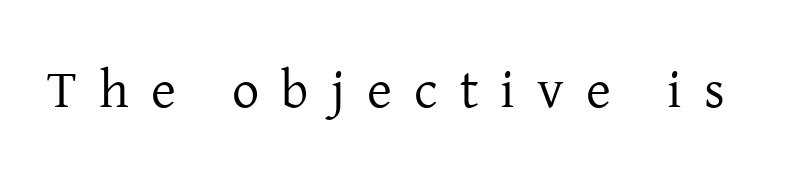
Q: Is the text bold? A: No.
Q: Is the text italic (slanted)? A: No, it is upright.
Q: Is the typeface a serif or a sans-serif typeface? A: Serif.
Q: Is the text underlined? A: No.
Q: Is the spacing between letters normal or unusually wide? A: Unusually wide.
Q: Width (condensed, normal, or wide)? A: Normal.
Q: Stroke contrast? A: Low.
Q: x-height? A: Medium.
Q: Monospaced? A: No.
